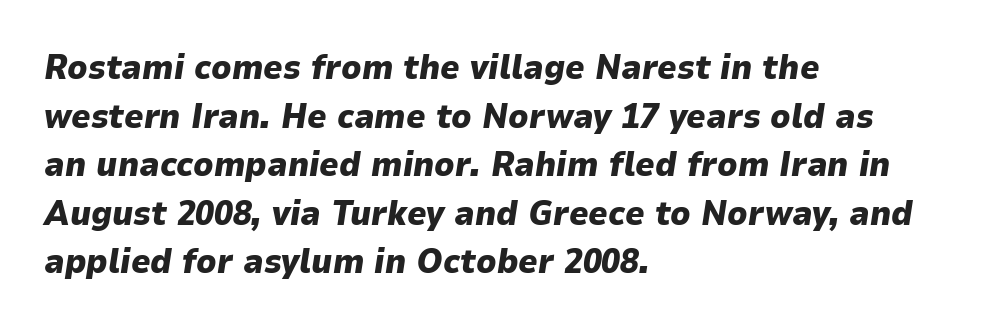
The passage shown is typed in a proportional face where columns would drift. The glyphs look as if they've been sheared to an angle. The letters sit at their default tracking, neither squeezed nor spread. The typesetting leans heavy: a genuine bold. Every row of glyphs begins at an identical x-position on the left.
